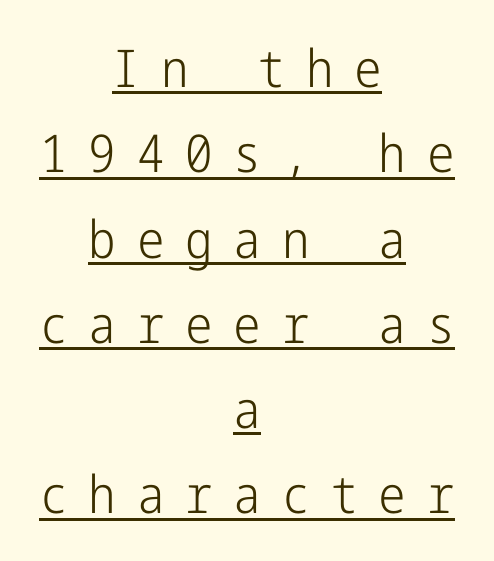
The image shows 52 px light, condensed sans-serif type, upright; set centered, normal line spacing (1.64x), unusually wide letter spacing (+0.4 em), underlined; low stroke contrast and a medium x-height.
